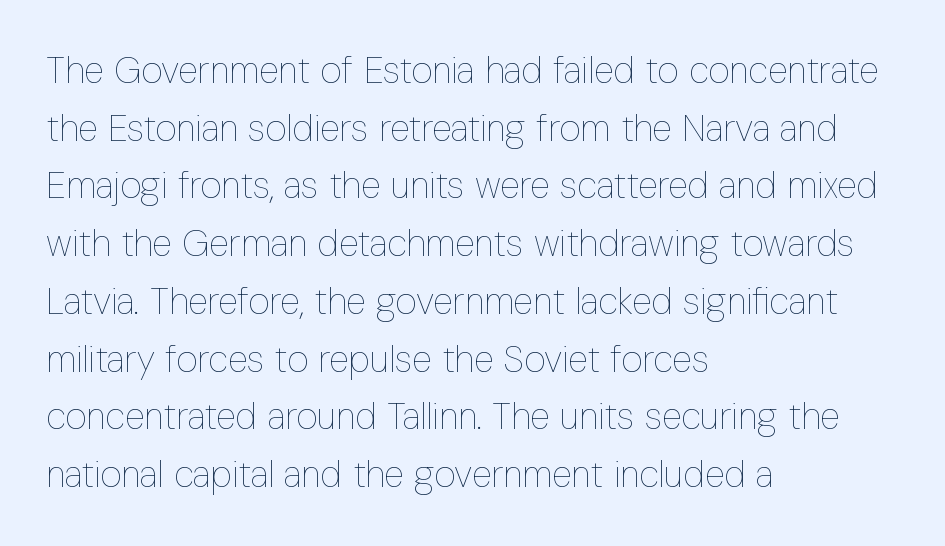
No italicization has been applied; the sample stays upright. Each letter keeps its own natural width here, so spacing adapts to shape. The setting favours the left margin, as ordinary paragraphs usually do. Clear beneath every line of the passage.
